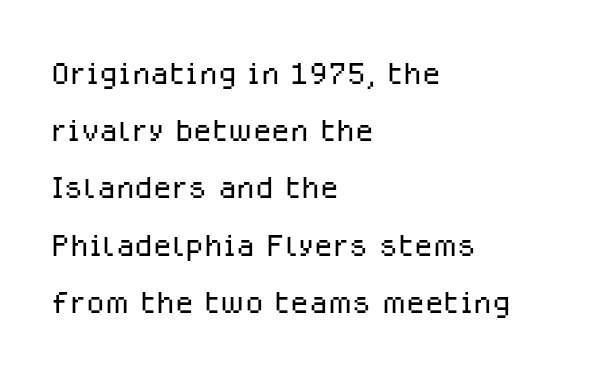
The image shows 43 px light sans-serif type, upright; set left-aligned, normal line spacing (1.33x), normal letter spacing, not underlined; low stroke contrast and a medium x-height.
